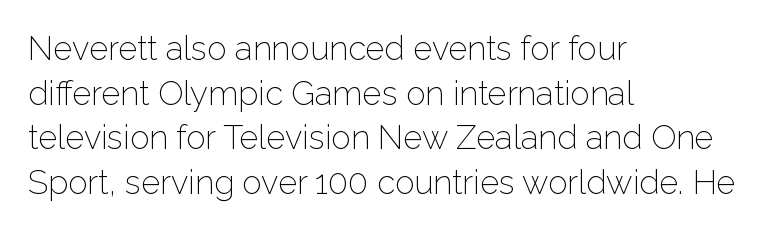
Q: Is the text bold? A: No.
Q: Is the text italic (slanted)? A: No, it is upright.
Q: Is the typeface a serif or a sans-serif typeface? A: Sans-serif.
Q: Is the text underlined? A: No.
Q: How is the paragraph aligned? A: Left-aligned.
Q: Is the spacing between letters normal or unusually wide? A: Normal.
Q: Is the spacing between lines tight, normal or loose? A: Normal.
Q: Width (condensed, normal, or wide)? A: Normal.
Q: Stroke contrast? A: Low.
Q: x-height? A: Medium.
Q: Monospaced? A: No.
